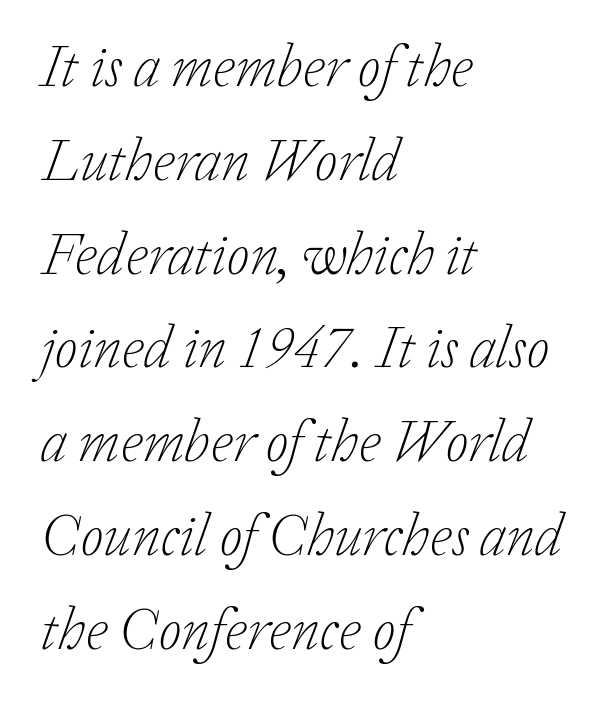
Q: Is the text bold? A: No.
Q: Is the text italic (slanted)? A: Yes, it leans right by about 20 degrees.
Q: Is the typeface a serif or a sans-serif typeface? A: Serif.
Q: Is the text underlined? A: No.
Q: How is the paragraph aligned? A: Left-aligned.
Q: Is the spacing between letters normal or unusually wide? A: Normal.
Q: Is the spacing between lines tight, normal or loose? A: Normal.
Q: Width (condensed, normal, or wide)? A: Normal.
Q: Stroke contrast? A: Low.
Q: x-height? A: Medium.
Q: Monospaced? A: No.
